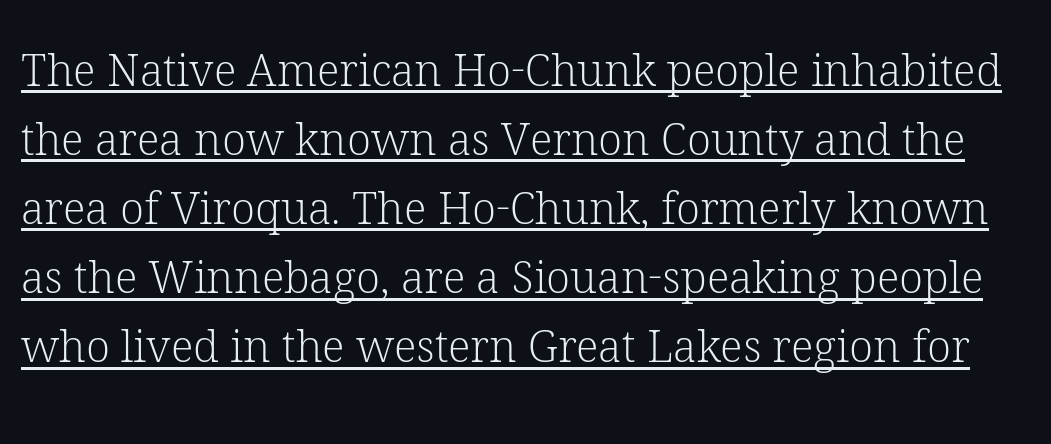
{"serif": "yes", "italic": "no", "bold": "no", "weight": "light", "width": "normal", "stroke_contrast": "low", "x_height": "medium", "monospaced": "no", "underline": "yes", "line_spacing": "normal", "line_spacing_ratio": 1.57, "letter_spacing": "normal", "letter_spacing_em": 0.0, "glyph_px": 44}
